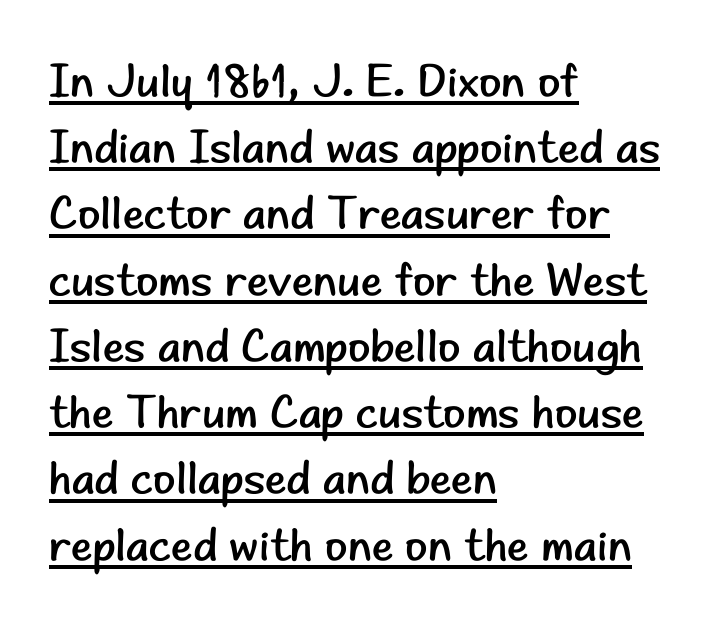
Weight: regular or lighter. Here the designer chose a conventional face with non-uniform glyph widths. In terms of letterform style, serifs are entirely absent. Posture: vertical.
